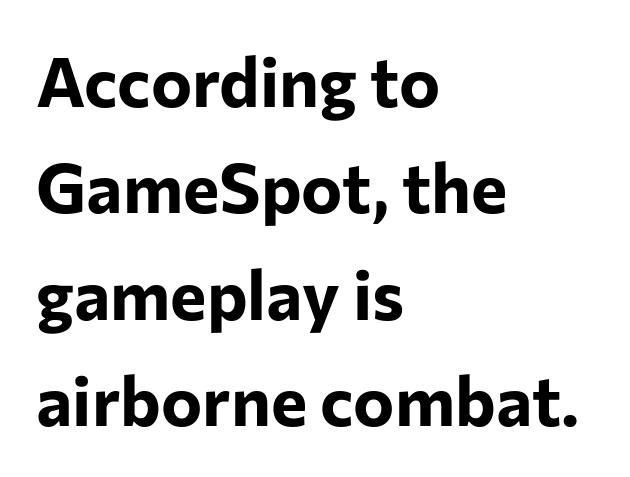
{"serif": "no", "italic": "no", "bold": "yes", "weight": "bold", "width": "normal", "stroke_contrast": "low", "x_height": "medium", "monospaced": "no", "underline": "no", "align": "left", "line_spacing": "normal", "line_spacing_ratio": 1.54, "letter_spacing": "normal", "letter_spacing_em": 0.0, "glyph_px": 69}
